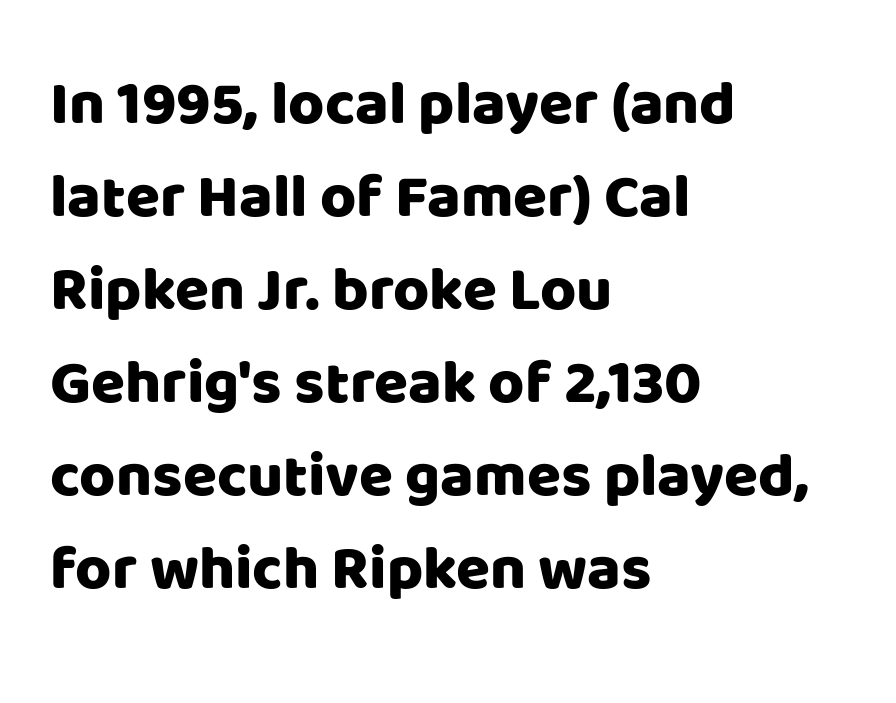
Q: Is the text italic (slanted)? A: No, it is upright.
Q: Is the typeface a serif or a sans-serif typeface? A: Sans-serif.
Q: Is the text underlined? A: No.
Q: How is the paragraph aligned? A: Left-aligned.
Q: Is the spacing between letters normal or unusually wide? A: Normal.
Q: Is the spacing between lines tight, normal or loose? A: Normal.
Q: Width (condensed, normal, or wide)? A: Normal.
Q: Stroke contrast? A: Low.
Q: x-height? A: Large.
Q: Monospaced? A: No.
